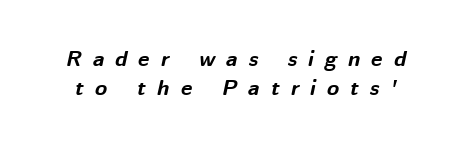
The image shows 22 px bold type, italic (leaning right); set normal line spacing (1.3x), unusually wide letter spacing (+0.5 em), not underlined.
